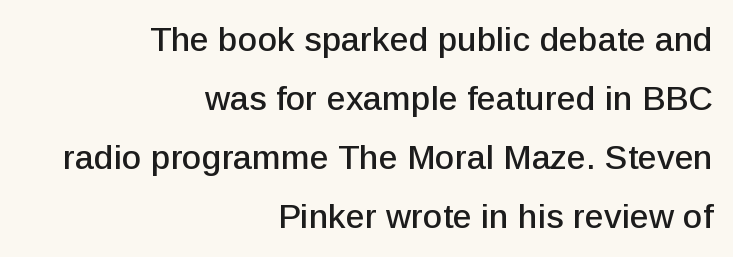
The image shows 34 px sans-serif type, upright; set right-aligned, line spacing 1.74x, normal letter spacing, not underlined; low stroke contrast and a medium x-height.
